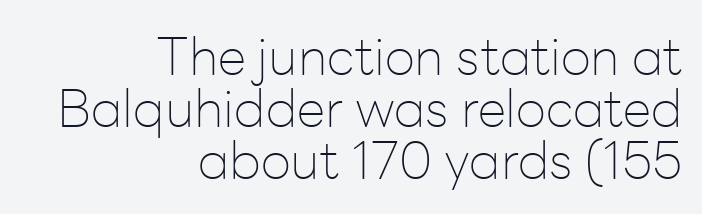
The image shows 52 px thin sans-serif type, upright; set right-aligned, tight line spacing (1.0x), normal letter spacing, not underlined; low stroke contrast and a medium x-height.
